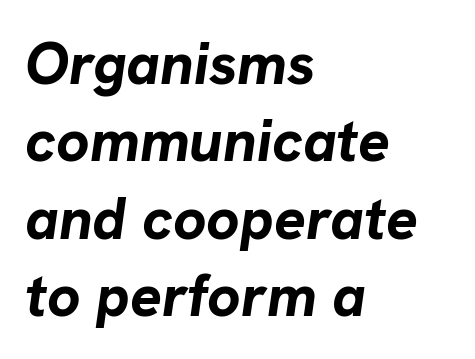
Q: Is the text bold? A: Yes.
Q: Is the text italic (slanted)? A: Yes, it leans right by about 8 degrees.
Q: Is the text underlined? A: No.
Q: How is the paragraph aligned? A: Left-aligned.
Q: Is the spacing between letters normal or unusually wide? A: Normal.
Q: Is the spacing between lines tight, normal or loose? A: Normal.
Q: Width (condensed, normal, or wide)? A: Normal.
Q: Stroke contrast? A: Low.
Q: x-height? A: Medium.
Q: Monospaced? A: No.
